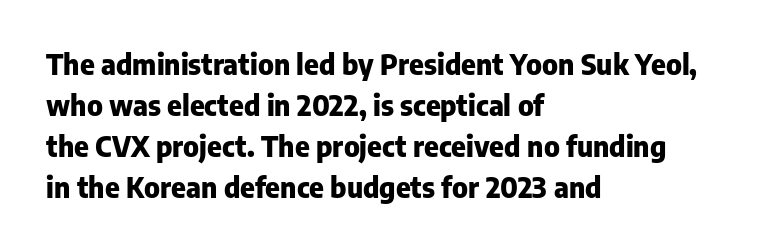
The image shows 28 px heavy sans-serif type, upright; set left-aligned, normal line spacing (1.47x), normal letter spacing, not underlined; low stroke contrast and a medium x-height.
